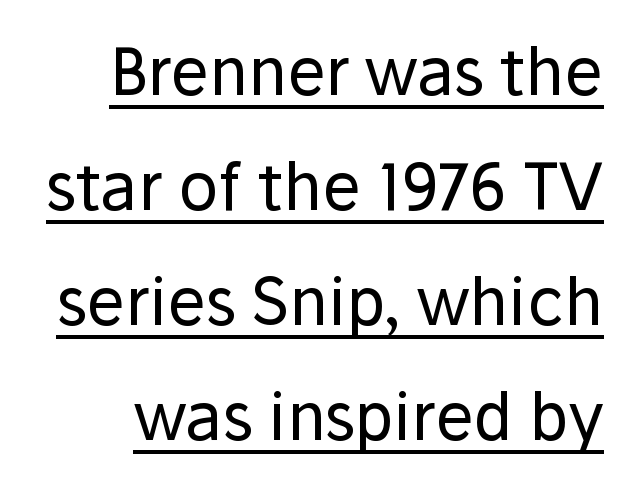
{"serif": "no", "italic": "no", "bold": "no", "weight": "regular", "width": "normal", "stroke_contrast": "low", "x_height": "medium", "monospaced": "no", "underline": "yes", "line_spacing_ratio": 1.77, "letter_spacing": "normal", "letter_spacing_em": 0.0, "glyph_px": 65}
